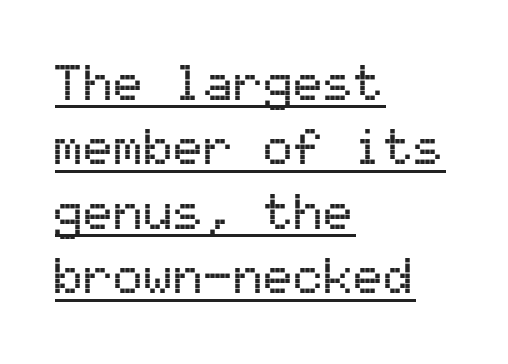
The image shows 50 px sans-serif type, upright, monospaced; set left-aligned, normal line spacing (1.29x), normal letter spacing, underlined; medium stroke contrast and a medium x-height.
